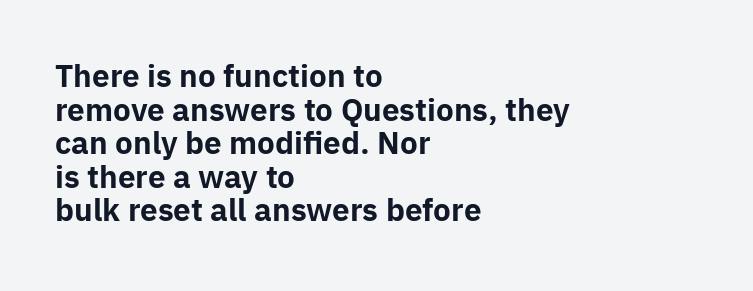
The image shows 30 px bold sans-serif type, upright; set left-aligned, tight line spacing (1.12x), normal letter spacing, not underlined; low stroke contrast and a medium x-height.
